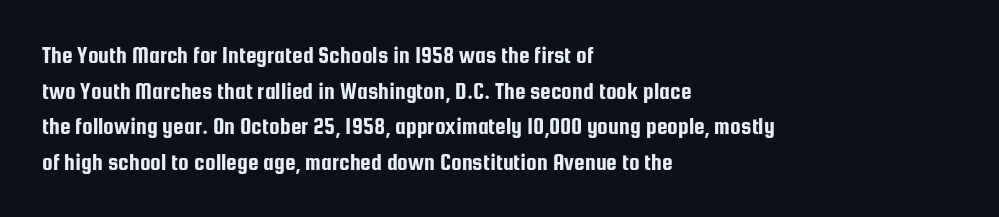
{"italic": "no", "underline": "no", "align": "left", "line_spacing": "normal", "line_spacing_ratio": 1.48, "letter_spacing": "normal", "letter_spacing_em": 0.0, "glyph_px": 24}
